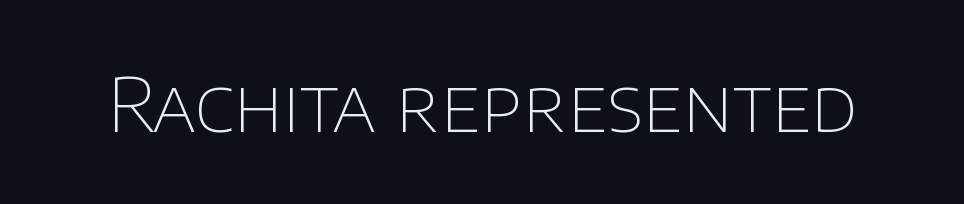
The image shows 74 px thin sans-serif type, upright; set normal letter spacing, not underlined; low stroke contrast and a large x-height.
